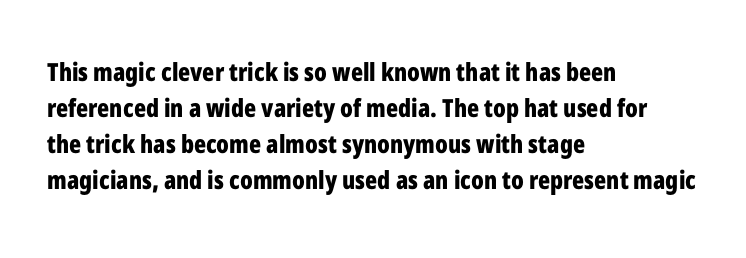
The image shows 25 px bold type, upright; set left-aligned, normal line spacing (1.44x), normal letter spacing, not underlined.
